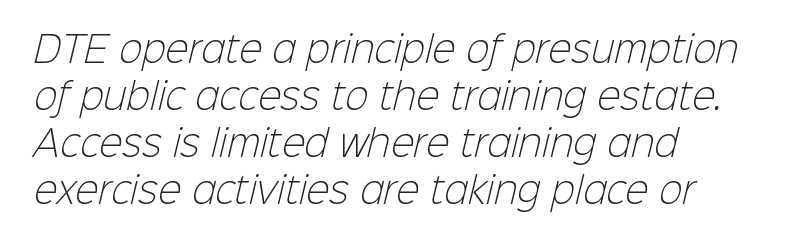
Q: Is the text bold? A: No.
Q: Is the typeface a serif or a sans-serif typeface? A: Sans-serif.
Q: Is the text underlined? A: No.
Q: How is the paragraph aligned? A: Left-aligned.
Q: Is the spacing between letters normal or unusually wide? A: Normal.
Q: Is the spacing between lines tight, normal or loose? A: Normal.
Q: Width (condensed, normal, or wide)? A: Normal.
Q: Stroke contrast? A: Low.
Q: x-height? A: Medium.
Q: Monospaced? A: No.
